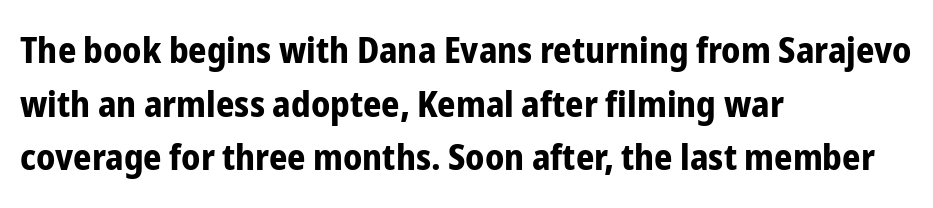
Q: Is the text bold? A: Yes.
Q: Is the text italic (slanted)? A: No, it is upright.
Q: Is the typeface a serif or a sans-serif typeface? A: Sans-serif.
Q: Is the text underlined? A: No.
Q: How is the paragraph aligned? A: Left-aligned.
Q: Is the spacing between letters normal or unusually wide? A: Normal.
Q: Is the spacing between lines tight, normal or loose? A: Normal.
Q: Width (condensed, normal, or wide)? A: Condensed.
Q: Stroke contrast? A: Low.
Q: x-height? A: Medium.
Q: Monospaced? A: No.
